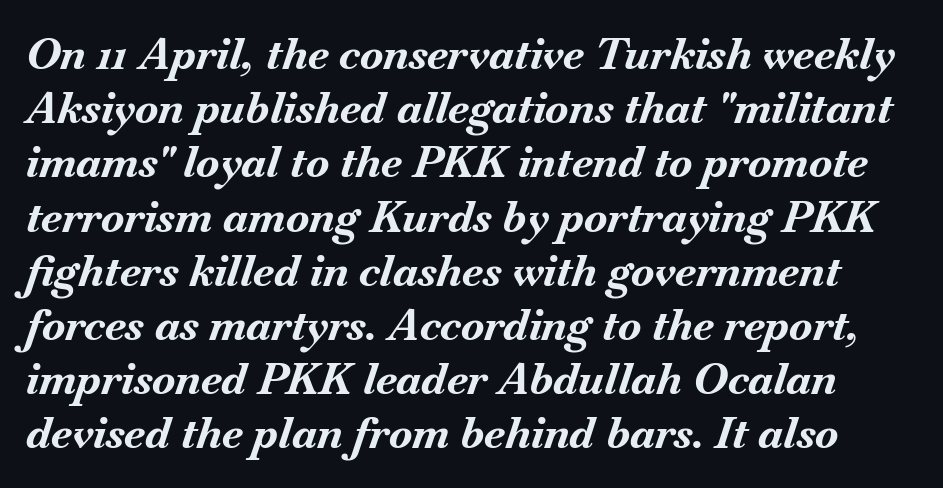
Q: Is the text bold? A: Yes.
Q: Is the text italic (slanted)? A: Yes, it leans right by about 18 degrees.
Q: Is the text underlined? A: No.
Q: Is the spacing between letters normal or unusually wide? A: Normal.
Q: Is the spacing between lines tight, normal or loose? A: Normal.
Q: Width (condensed, normal, or wide)? A: Normal.
Q: Stroke contrast? A: Medium.
Q: x-height? A: Small.
Q: Monospaced? A: No.
